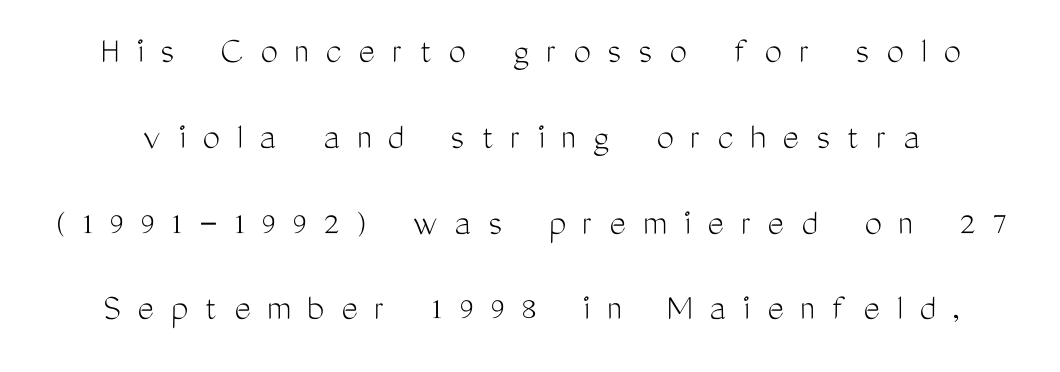
A roman cut, with each character standing at attention. What's the leading like? Stretched, with rows far apart. Looks like regular typesetting: each glyph gets only the width it needs. Type style note: lacks serifs.
